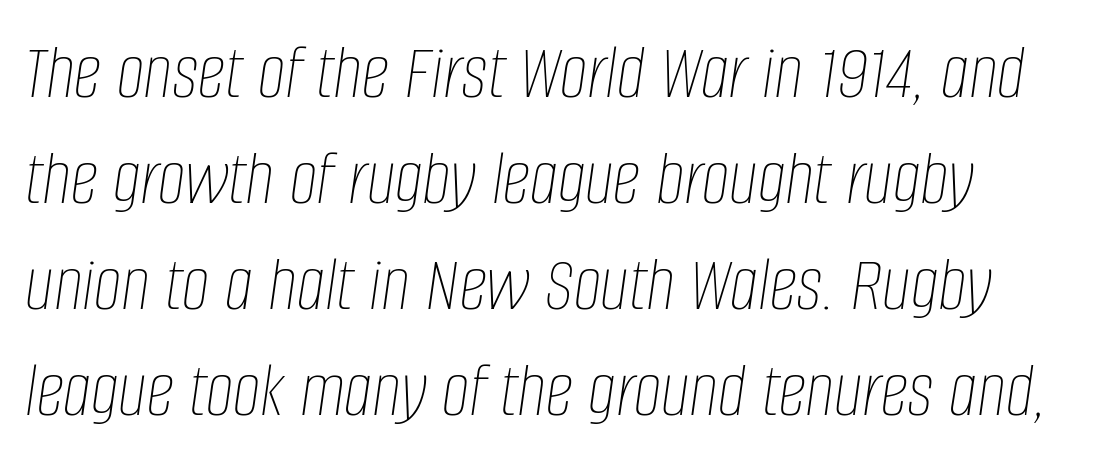
Q: Is the text bold? A: No.
Q: Is the text italic (slanted)? A: Yes, it leans right by about 8 degrees.
Q: Is the text underlined? A: No.
Q: Is the spacing between letters normal or unusually wide? A: Normal.
Q: Is the spacing between lines tight, normal or loose? A: Normal.
Q: Width (condensed, normal, or wide)? A: Condensed.
Q: Stroke contrast? A: Low.
Q: x-height? A: Large.
Q: Monospaced? A: No.
